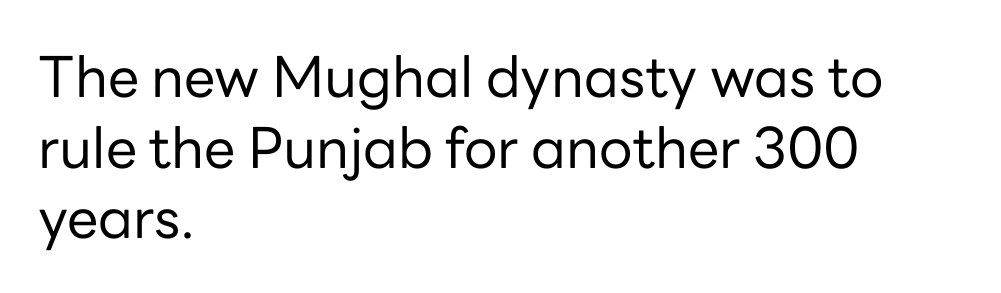
Inter-character spacing is left at the font's built-in metrics. The letters advance in unequal steps, a hallmark of proportional type. Stroke mass is kept to a normal reading level or below. Quick note: underline off. The face used here is a sans, in the tradition of grotesques and geometrics.
